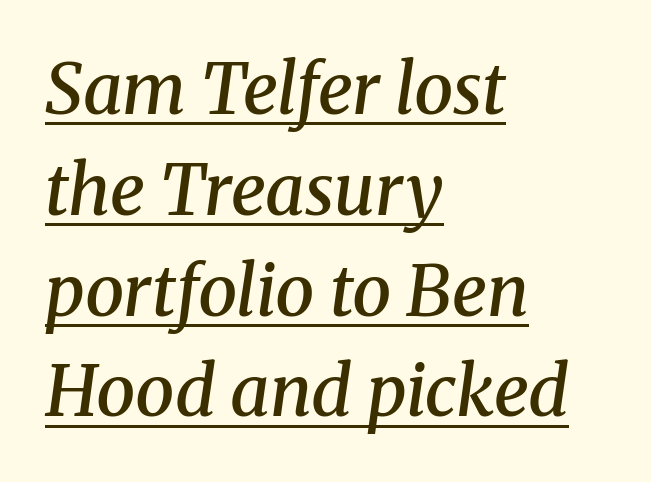
{"serif": "yes", "italic": "yes", "lean": "right", "slant_degrees": 8, "bold": "semi", "weight": "semibold", "width": "normal", "stroke_contrast": "medium", "x_height": "medium", "monospaced": "no", "underline": "yes", "align": "left", "line_spacing": "normal", "line_spacing_ratio": 1.44, "letter_spacing": "normal", "letter_spacing_em": 0.0, "glyph_px": 70}
